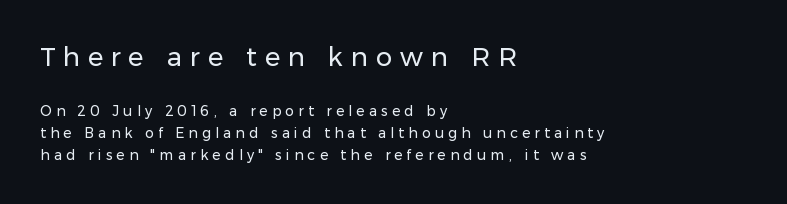
Q: Is the text bold? A: No.
Q: Is the text italic (slanted)? A: No, it is upright.
Q: Is the text underlined? A: No.
Q: How is the paragraph aligned? A: Left-aligned.
Q: Is the spacing between letters normal or unusually wide? A: Unusually wide.
Q: Is the spacing between lines tight, normal or loose? A: Normal.
Q: Which block of text is set in a larger size, the first (top) or the second (bottom)? A: The first (top) one.
